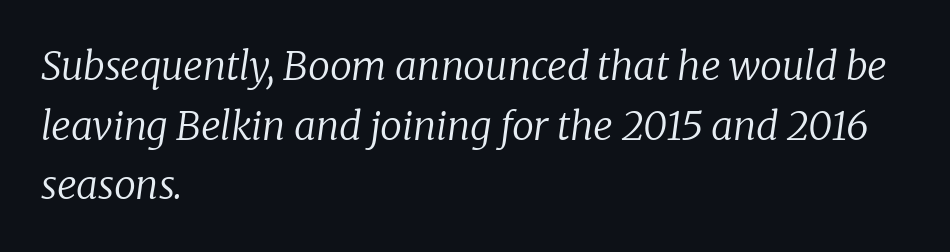
{"serif": "yes", "italic": "yes", "lean": "right", "slant_degrees": 8, "bold": "no", "weight": "regular", "width": "normal", "stroke_contrast": "low", "x_height": "medium", "monospaced": "no", "underline": "no", "align": "left", "line_spacing": "normal", "line_spacing_ratio": 1.53, "letter_spacing": "normal", "letter_spacing_em": 0.0, "glyph_px": 39}
